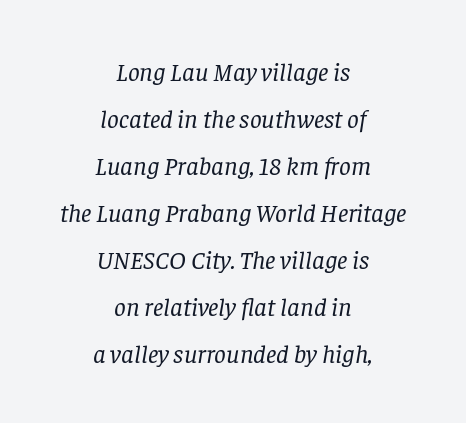
{"italic": "yes", "lean": "right", "slant_degrees": 8, "bold": "no", "underline": "no", "align": "center", "line_spacing_ratio": 1.81, "letter_spacing": "normal", "letter_spacing_em": 0.0, "glyph_px": 26}
